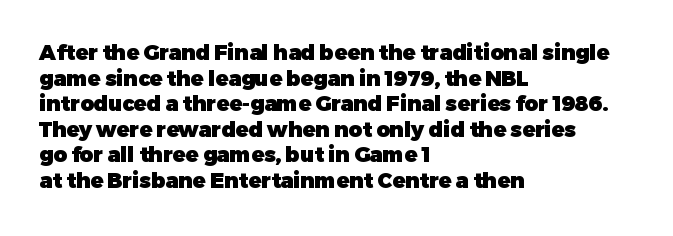
{"italic": "no", "bold": "yes", "underline": "no", "align": "left", "line_spacing_ratio": 1.22, "letter_spacing": "normal", "letter_spacing_em": 0.0, "glyph_px": 21}
